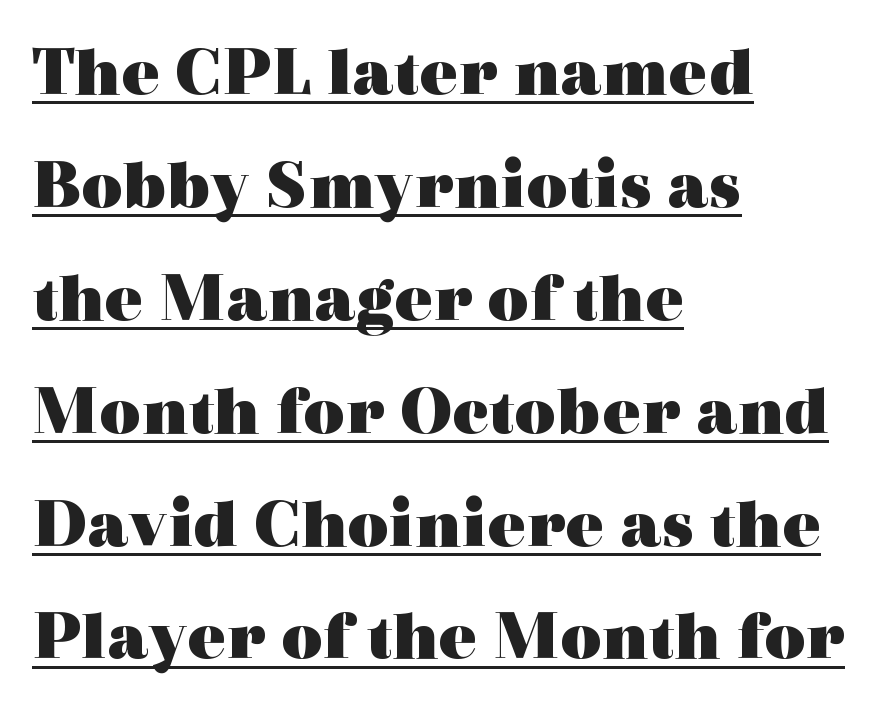
{"serif": "yes", "italic": "no", "bold": "yes", "weight": "heavy", "width": "wide", "x_height": "medium", "monospaced": "no", "underline": "yes", "align": "left", "line_spacing": "normal", "line_spacing_ratio": 1.59, "letter_spacing": "normal", "letter_spacing_em": 0.0, "glyph_px": 71}
